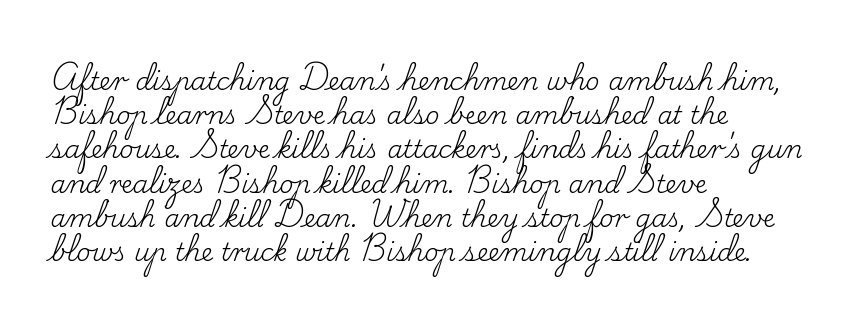
The area under the type is left untouched. Observe the ordinary spacing: letters are neighbours, not strangers. Notice how the passage keeps a crisp vertical edge on the left only.
